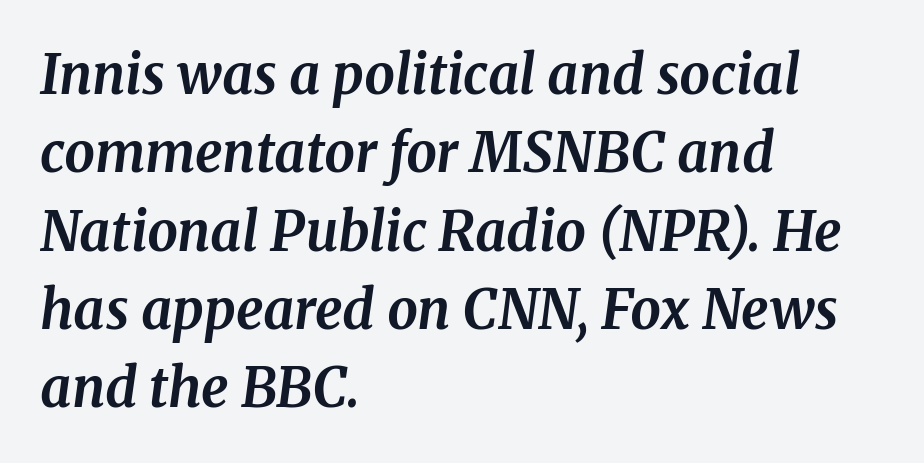
Q: Is the text bold? A: Yes.
Q: Is the text italic (slanted)? A: Yes, it leans right by about 8 degrees.
Q: Is the typeface a serif or a sans-serif typeface? A: Serif.
Q: Is the text underlined? A: No.
Q: How is the paragraph aligned? A: Left-aligned.
Q: Is the spacing between letters normal or unusually wide? A: Normal.
Q: Is the spacing between lines tight, normal or loose? A: Normal.
Q: Width (condensed, normal, or wide)? A: Normal.
Q: Stroke contrast? A: Medium.
Q: x-height? A: Medium.
Q: Monospaced? A: No.
